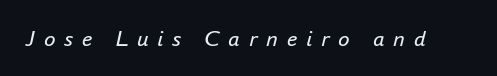
{"italic": "yes", "lean": "right", "slant_degrees": 16, "bold": "no", "underline": "no", "letter_spacing": "wide", "letter_spacing_em": 0.38, "glyph_px": 23}
